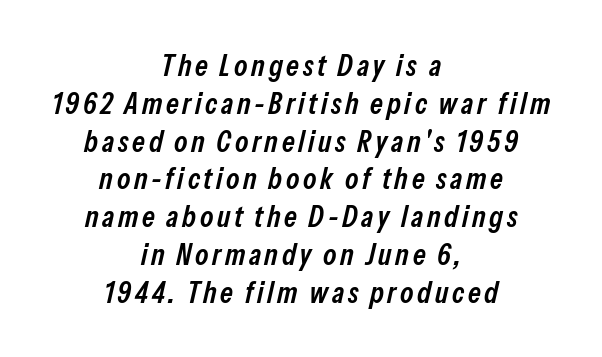
Looks like regular typesetting: each glyph gets only the width it needs. Any mark beneath the type? The region is blank. Does the lettering tilt? It does — this is italic. Notice how the passage keeps no hard edge, just a central spine. Compared with an ordinary text face, these strokes are moderately heavier — a semibold.
